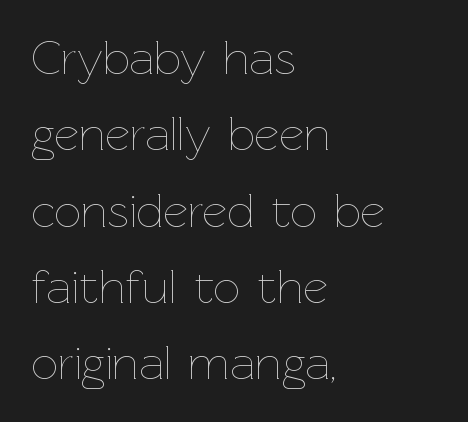
Q: Is the text bold? A: No.
Q: Is the text italic (slanted)? A: No, it is upright.
Q: Is the text underlined? A: No.
Q: How is the paragraph aligned? A: Left-aligned.
Q: Is the spacing between letters normal or unusually wide? A: Normal.
Q: Is the spacing between lines tight, normal or loose? A: Normal.
Q: Width (condensed, normal, or wide)? A: Normal.
Q: Stroke contrast? A: Low.
Q: x-height? A: Medium.
Q: Monospaced? A: No.
